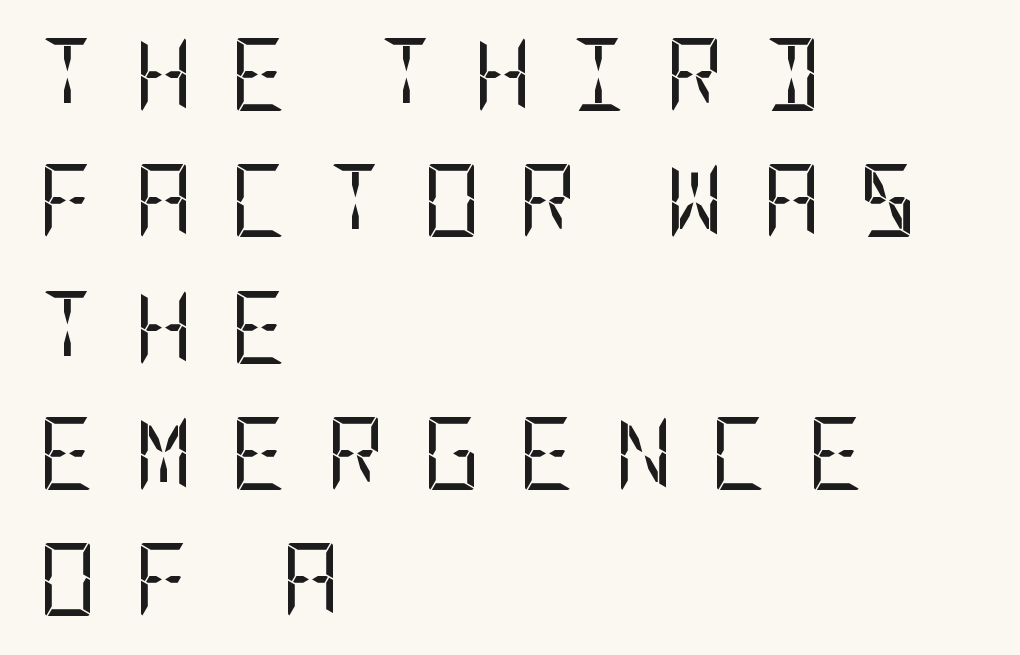
The image shows 73 px regular-weight, condensed sans-serif type, upright; set left-aligned, line spacing 1.73x, unusually wide letter spacing (+0.5 em), not underlined; low stroke contrast and a large x-height.
